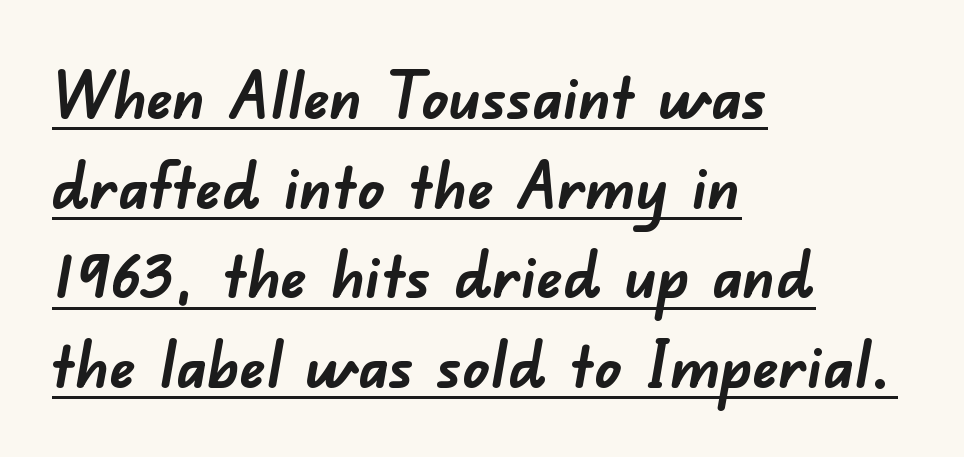
The image shows 65 px semibold sans-serif type; set left-aligned, normal line spacing (1.38x), normal letter spacing, underlined; low stroke contrast and a small x-height.
